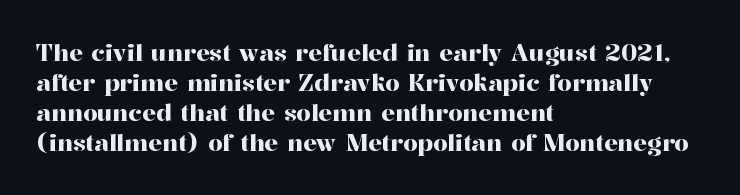
The image shows 23 px text type, upright; set left-aligned, normal line spacing (1.31x), normal letter spacing, not underlined.
